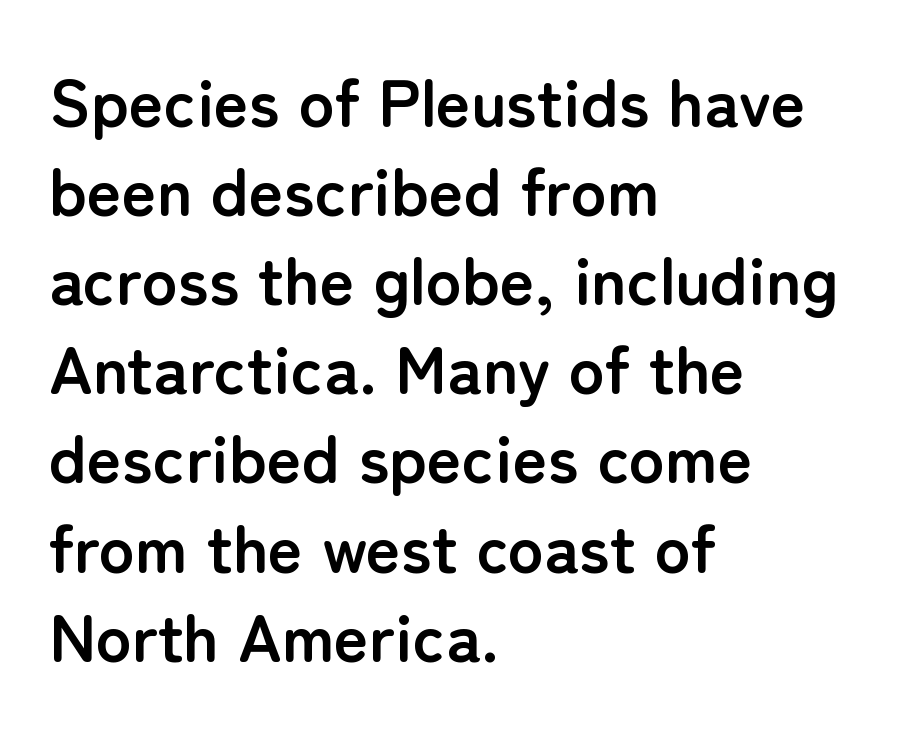
The string is rendered with underlining switched off. A roman cut, with each character standing at attention. Plenty of ink on the page — the face is bold. Nobody touched the tracking dial on this one. No feet cap the strokes, marking this as sans-serif type.
